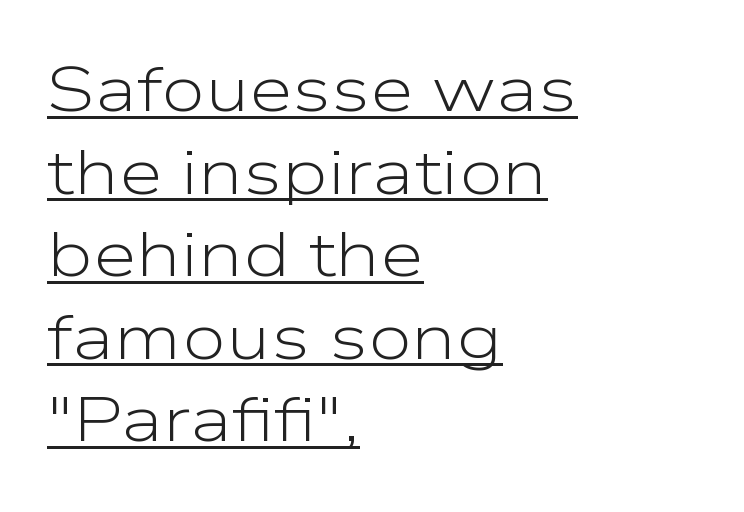
Q: Is the text bold? A: No.
Q: Is the text italic (slanted)? A: No, it is upright.
Q: Is the typeface a serif or a sans-serif typeface? A: Sans-serif.
Q: Is the text underlined? A: Yes.
Q: How is the paragraph aligned? A: Left-aligned.
Q: Is the spacing between letters normal or unusually wide? A: Normal.
Q: Is the spacing between lines tight, normal or loose? A: Normal.
Q: Width (condensed, normal, or wide)? A: Wide.
Q: Stroke contrast? A: Low.
Q: x-height? A: Medium.
Q: Monospaced? A: No.
